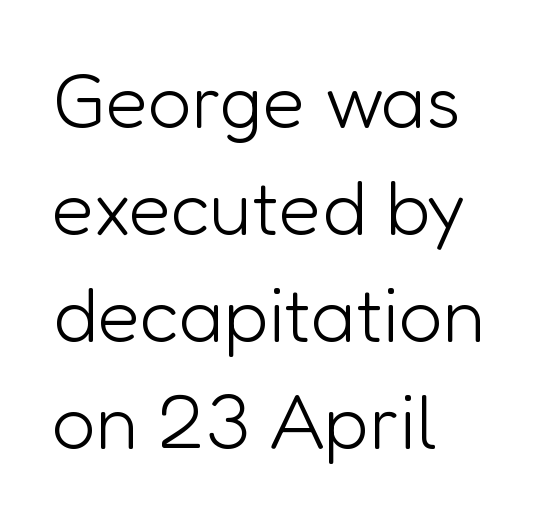
Q: Is the text bold? A: No.
Q: Is the text italic (slanted)? A: No, it is upright.
Q: Is the typeface a serif or a sans-serif typeface? A: Sans-serif.
Q: Is the text underlined? A: No.
Q: How is the paragraph aligned? A: Left-aligned.
Q: Is the spacing between letters normal or unusually wide? A: Normal.
Q: Is the spacing between lines tight, normal or loose? A: Normal.
Q: Width (condensed, normal, or wide)? A: Normal.
Q: Stroke contrast? A: Low.
Q: x-height? A: Medium.
Q: Monospaced? A: No.
